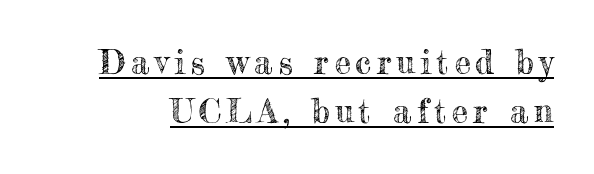
Q: Is the text italic (slanted)? A: No, it is upright.
Q: Is the text underlined? A: Yes.
Q: Is the spacing between lines tight, normal or loose? A: Normal.
Q: Width (condensed, normal, or wide)? A: Normal.
Q: x-height? A: Small.
Q: Monospaced? A: No.
